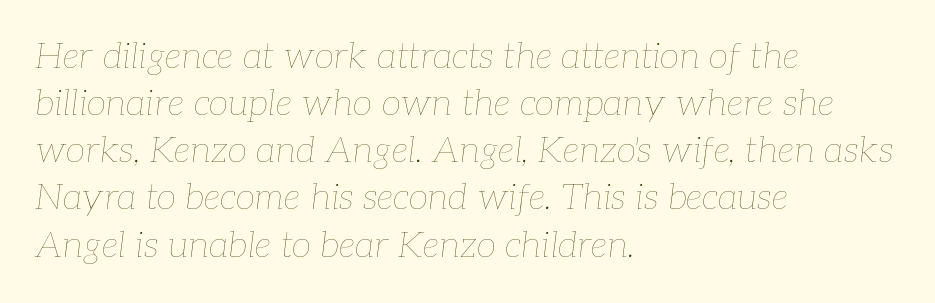
The image shows 36 px thin type, italic (leaning right); set left-aligned, normal line spacing (1.31x), normal letter spacing, not underlined; low stroke contrast and a medium x-height.
